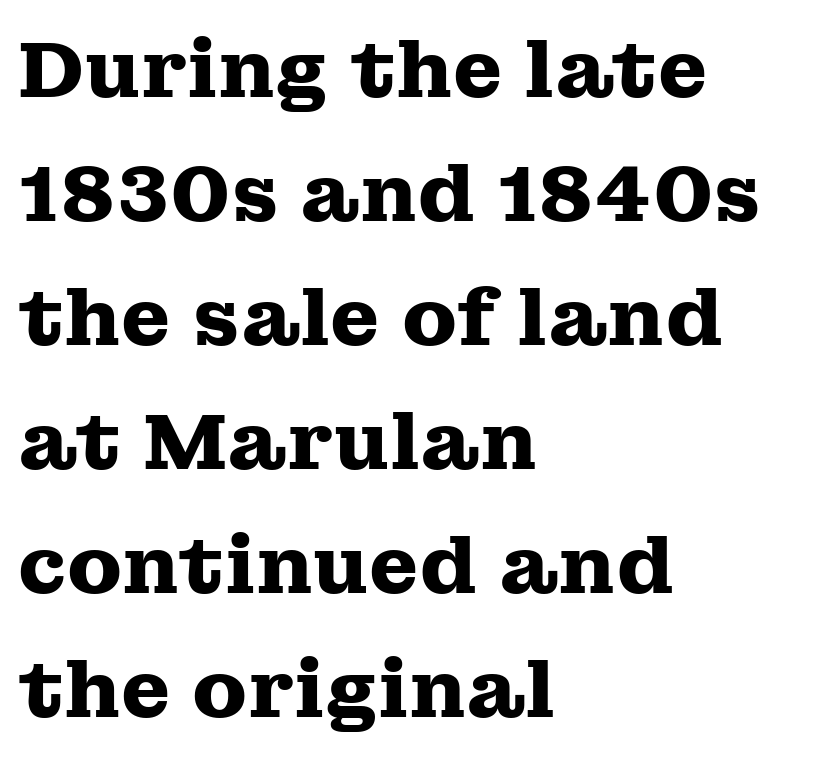
{"serif": "yes", "italic": "no", "bold": "yes", "weight": "heavy", "width": "wide", "stroke_contrast": "medium", "x_height": "medium", "monospaced": "no", "underline": "no", "align": "left", "line_spacing": "normal", "line_spacing_ratio": 1.55, "letter_spacing": "normal", "letter_spacing_em": 0.0, "glyph_px": 80}
